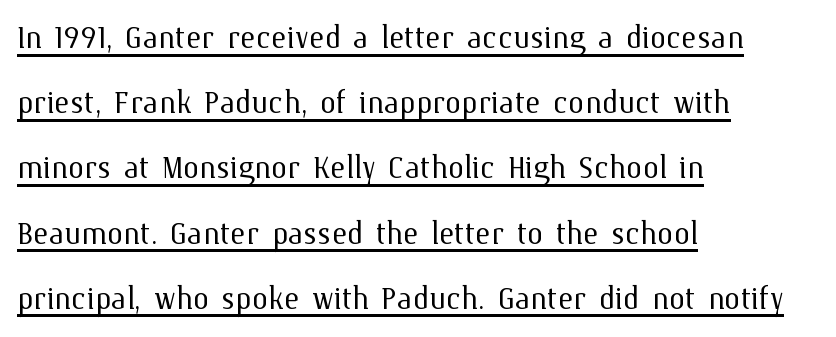
{"italic": "no", "bold": "no", "weight": "light", "width": "normal", "stroke_contrast": "medium", "x_height": "medium", "monospaced": "no", "underline": "yes", "align": "left", "line_spacing": "normal", "line_spacing_ratio": 1.59, "letter_spacing": "normal", "letter_spacing_em": 0.0, "glyph_px": 41}
